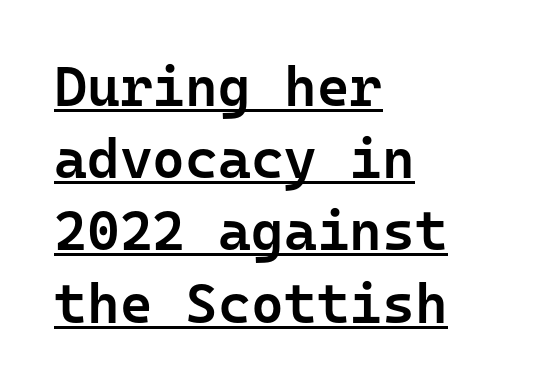
The lines in this sample share a left origin and differ only in where they stop. Compared with typical paragraphs, the rows here are spaced about the same. In terms of posture, this sample is upright. Monospaced: the letters line up in strict vertical columns. Tracking here is standard; glyphs follow each other at the usual distance.
